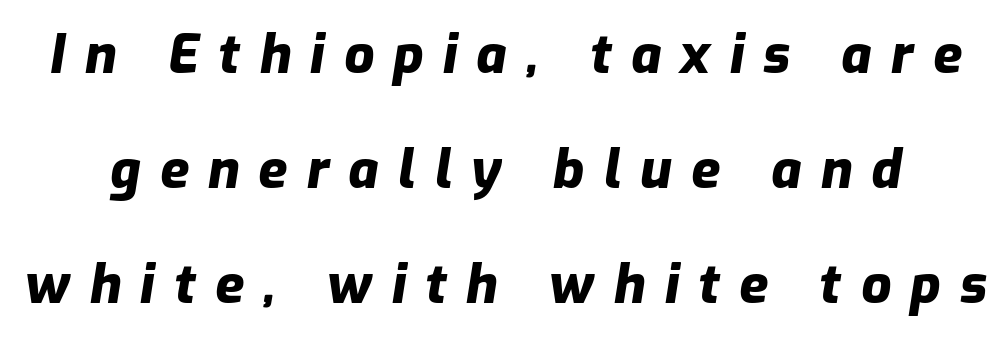
What stands out about the letter spacing? Its width — letters are far apart. The space beneath each line is pristine and unruled. The font is running at its bold setting. The axis of the letterforms is tilted away from vertical.
